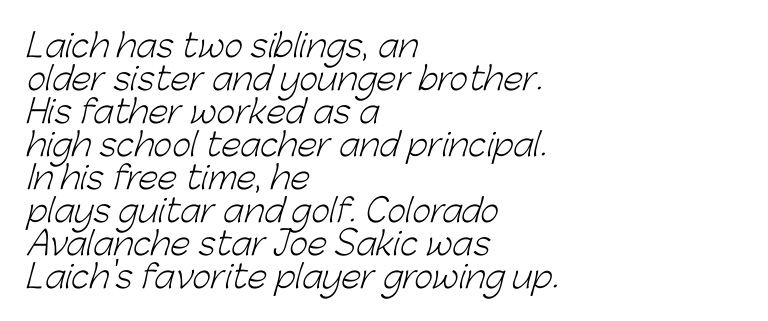
Q: Is the text bold? A: No.
Q: Is the typeface a serif or a sans-serif typeface? A: Sans-serif.
Q: Is the text underlined? A: No.
Q: How is the paragraph aligned? A: Left-aligned.
Q: Is the spacing between letters normal or unusually wide? A: Normal.
Q: Is the spacing between lines tight, normal or loose? A: Tight.
Q: Width (condensed, normal, or wide)? A: Normal.
Q: Stroke contrast? A: Low.
Q: x-height? A: Medium.
Q: Monospaced? A: No.
